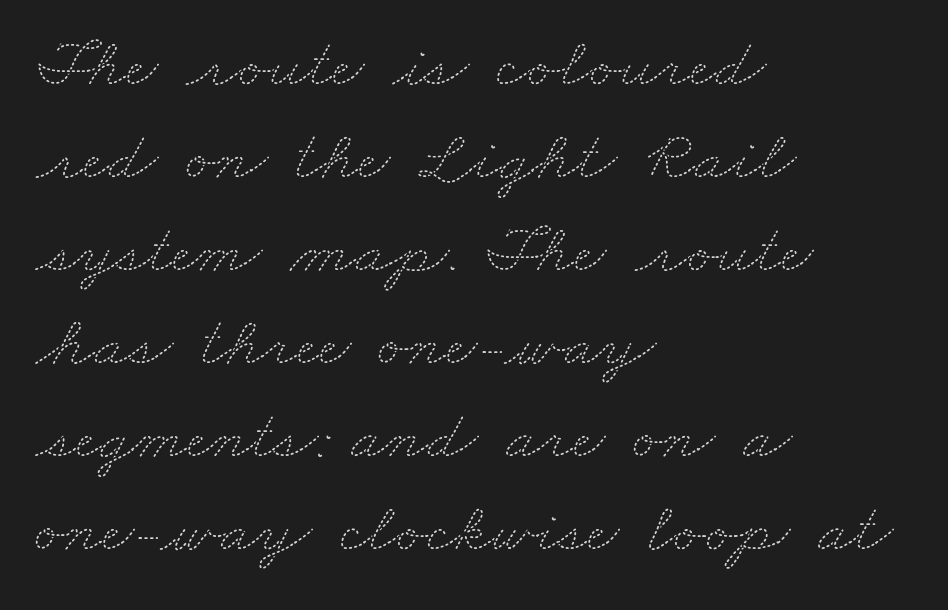
The image shows 71 px thin, wide type; set left-aligned, normal line spacing (1.31x), normal letter spacing, not underlined; medium stroke contrast and a small x-height.
